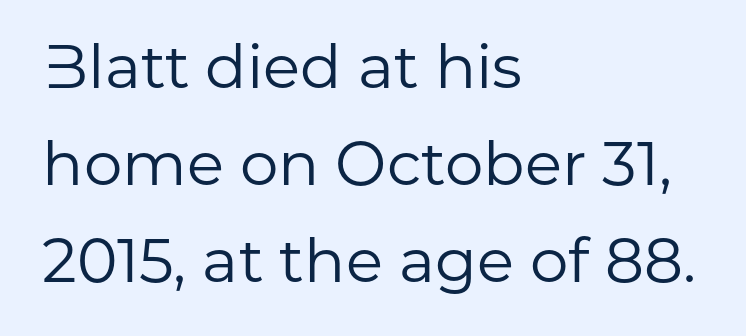
Q: Is the text bold? A: No.
Q: Is the text italic (slanted)? A: No, it is upright.
Q: Is the typeface a serif or a sans-serif typeface? A: Sans-serif.
Q: Is the text underlined? A: No.
Q: How is the paragraph aligned? A: Left-aligned.
Q: Is the spacing between letters normal or unusually wide? A: Normal.
Q: Is the spacing between lines tight, normal or loose? A: Normal.
Q: Width (condensed, normal, or wide)? A: Normal.
Q: Stroke contrast? A: Low.
Q: x-height? A: Medium.
Q: Monospaced? A: No.
